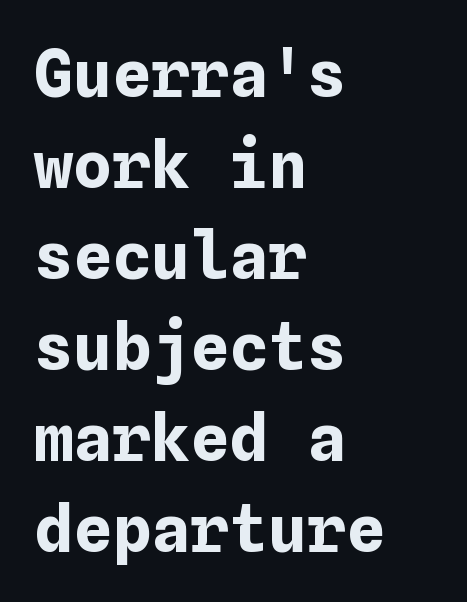
{"italic": "no", "bold": "yes", "weight": "bold", "width": "normal", "stroke_contrast": "low", "x_height": "medium", "underline": "no", "align": "left", "line_spacing": "normal", "line_spacing_ratio": 1.4, "letter_spacing": "normal", "letter_spacing_em": 0.0, "glyph_px": 65}
